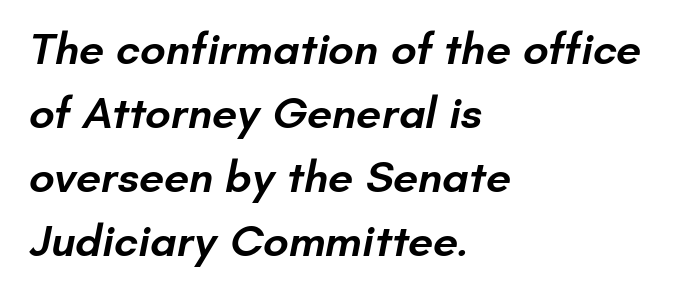
{"serif": "no", "bold": "semi", "weight": "semibold", "width": "normal", "stroke_contrast": "low", "x_height": "small", "monospaced": "no", "underline": "no", "align": "left", "line_spacing": "normal", "line_spacing_ratio": 1.42, "letter_spacing": "normal", "letter_spacing_em": 0.0, "glyph_px": 45}
